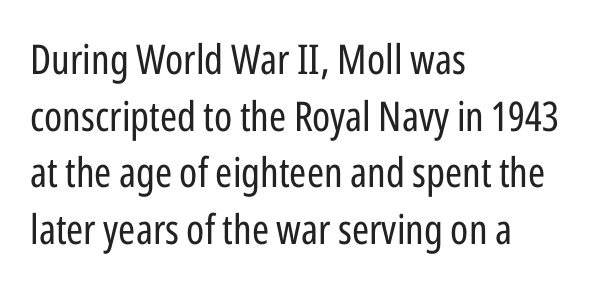
The image shows 41 px regular-weight, condensed sans-serif type, upright; set left-aligned, normal line spacing (1.38x), normal letter spacing, not underlined; low stroke contrast and a medium x-height.
